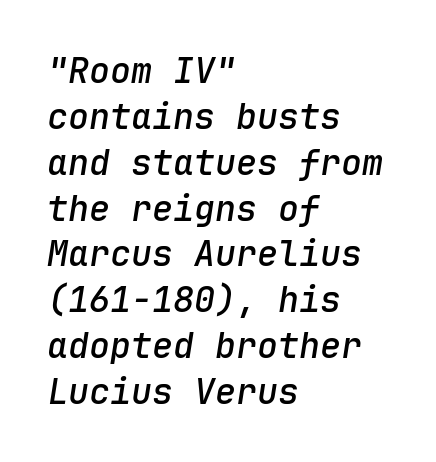
Q: Is the text bold? A: Semi-bold.
Q: Is the text italic (slanted)? A: Yes, it leans right by about 9 degrees.
Q: Is the text underlined? A: No.
Q: How is the paragraph aligned? A: Left-aligned.
Q: Is the spacing between letters normal or unusually wide? A: Normal.
Q: Is the spacing between lines tight, normal or loose? A: Normal.
Q: Width (condensed, normal, or wide)? A: Normal.
Q: Stroke contrast? A: Low.
Q: x-height? A: Medium.
Q: Monospaced? A: Yes.
